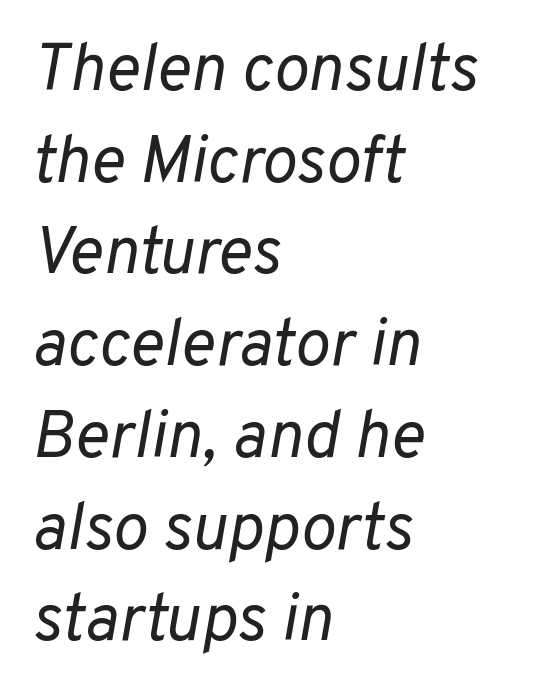
The passage shown has conventional tracking throughout. Note the varied advance widths — an 'i' is clearly narrower than an 'm'. Emphasis-style slanted type is in use. Each row of text sits above clean, open space. Every row of glyphs begins at an identical x-position on the left.
